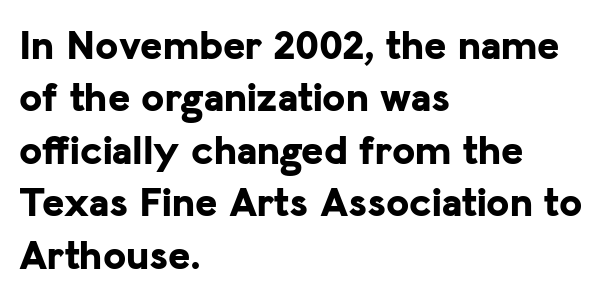
The passage shown has conventional tracking throughout. Posture: upright roman. In terms of letterform style, serifs are entirely absent. Notice how thick the strokes are: this is what a full bold looks like. Decoration check: the copy has no underline.
